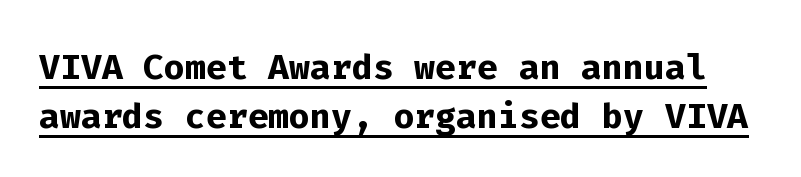
The image shows 49 px semibold sans-serif type, upright, monospaced; set tight line spacing (1.0x), normal letter spacing, underlined; low stroke contrast and a medium x-height.
